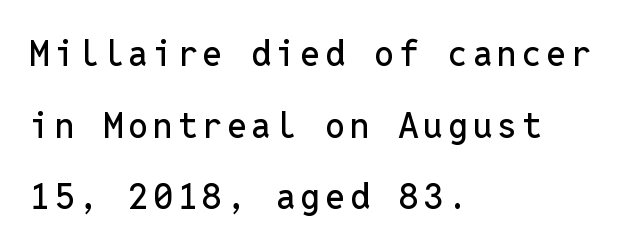
The image shows 35 px sans-serif type, upright, monospaced; set left-aligned, loose line spacing (2.05x), not underlined; low stroke contrast and a medium x-height.
